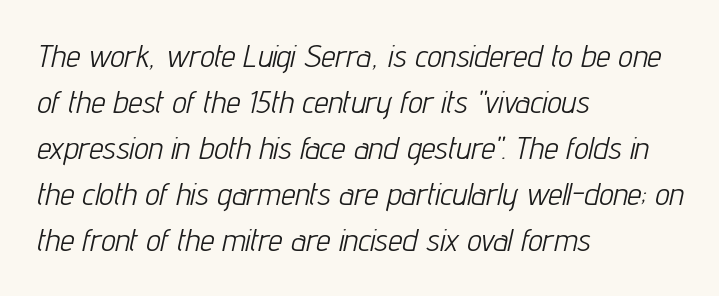
The image shows 32 px light, condensed type, italic (leaning right); set left-aligned, normal line spacing (1.44x), normal letter spacing, not underlined; low stroke contrast and a medium x-height.
